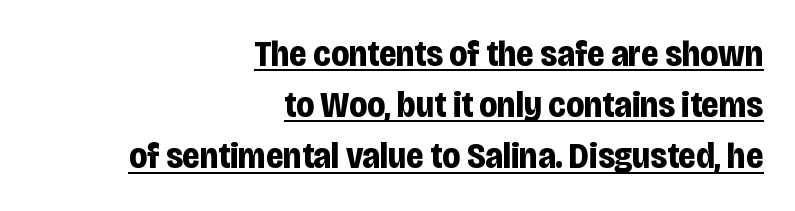
{"serif": "no", "italic": "no", "bold": "yes", "weight": "bold", "width": "condensed", "stroke_contrast": "low", "x_height": "large", "monospaced": "no", "underline": "yes", "align": "right", "line_spacing": "normal", "line_spacing_ratio": 1.42, "letter_spacing": "normal", "letter_spacing_em": 0.0, "glyph_px": 36}
